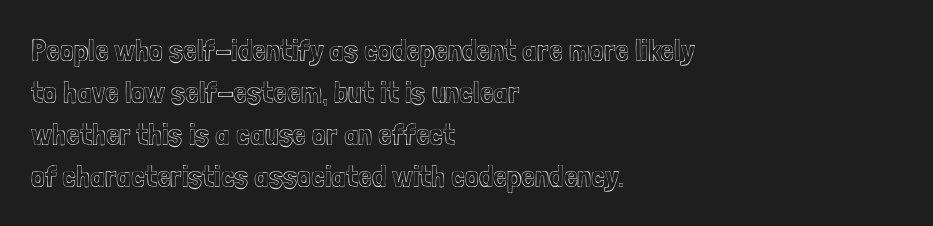
{"italic": "no", "width": "condensed", "x_height": "medium", "monospaced": "no", "underline": "no", "align": "left", "line_spacing": "normal", "line_spacing_ratio": 1.35, "letter_spacing": "normal", "letter_spacing_em": 0.0, "glyph_px": 31}
